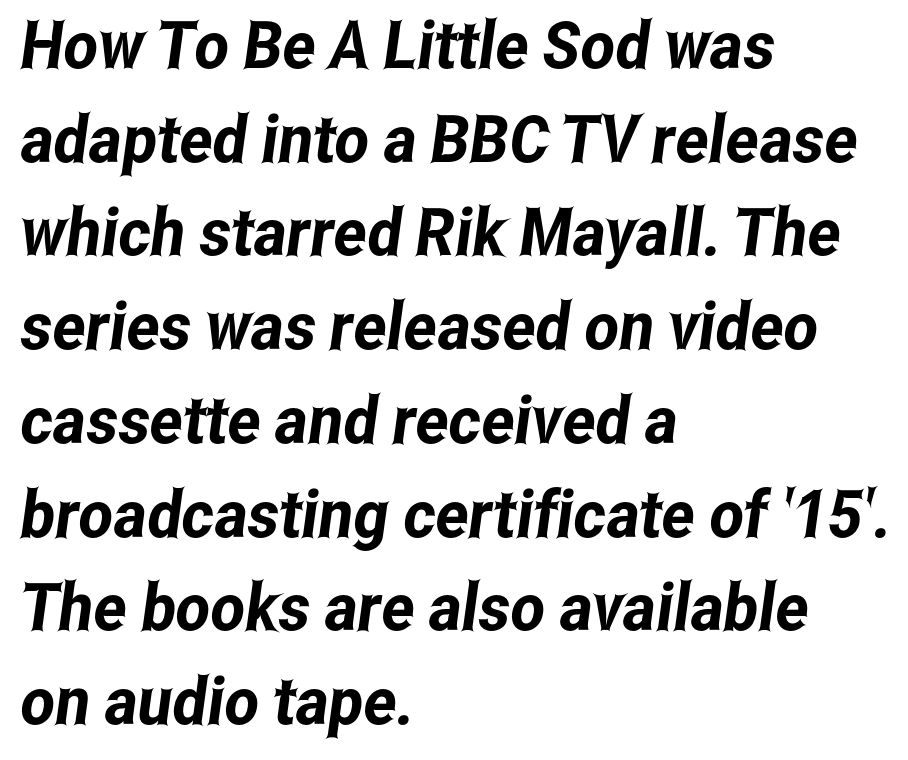
The image shows 66 px condensed sans-serif type; set left-aligned, normal line spacing (1.42x), normal letter spacing, not underlined; low stroke contrast and a medium x-height.
